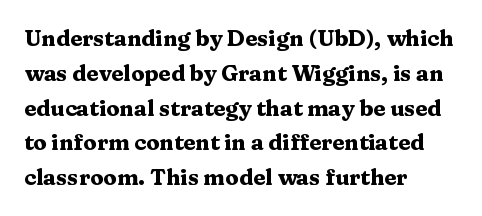
The image shows 22 px bold type, upright; set left-aligned, normal line spacing (1.58x), normal letter spacing, not underlined.
